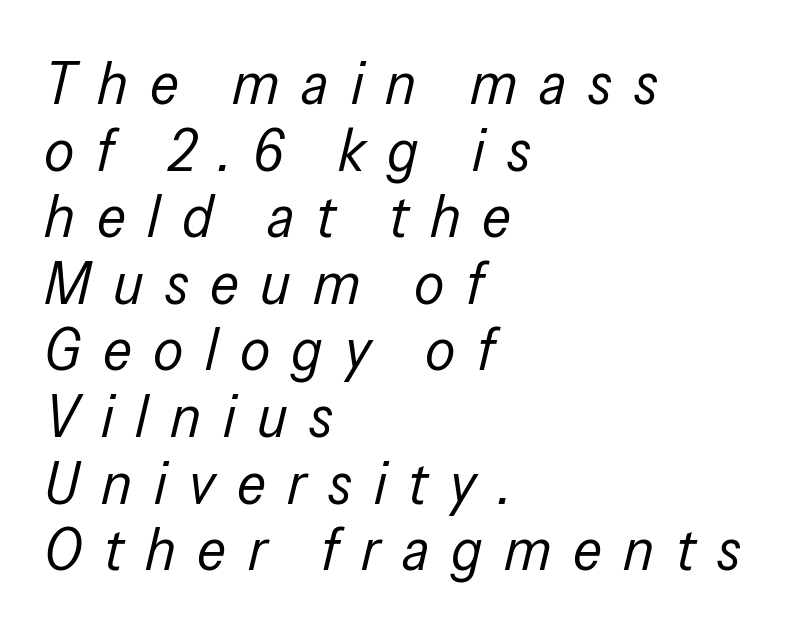
Q: Is the text bold? A: No.
Q: Is the text italic (slanted)? A: Yes, it leans right by about 13 degrees.
Q: Is the text underlined? A: No.
Q: How is the paragraph aligned? A: Left-aligned.
Q: Is the spacing between letters normal or unusually wide? A: Unusually wide.
Q: Is the spacing between lines tight, normal or loose? A: Tight.
Q: Width (condensed, normal, or wide)? A: Condensed.
Q: Stroke contrast? A: Low.
Q: x-height? A: Medium.
Q: Monospaced? A: No.
